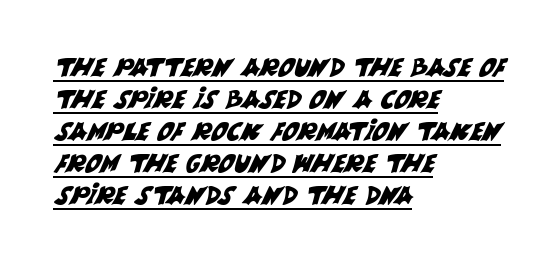
{"underline": "yes", "align": "left", "line_spacing": "normal", "line_spacing_ratio": 1.28, "letter_spacing": "normal", "letter_spacing_em": 0.0, "glyph_px": 25}
